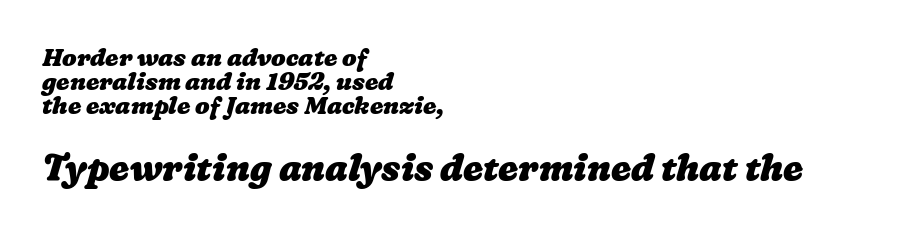
Q: Is the text bold? A: Yes.
Q: Is the text underlined? A: No.
Q: How is the paragraph aligned? A: Left-aligned.
Q: Is the spacing between letters normal or unusually wide? A: Normal.
Q: Is the spacing between lines tight, normal or loose? A: Tight.
Q: Which block of text is set in a larger size, the first (top) or the second (bottom)? A: The second (bottom) one.
Q: Width (condensed, normal, or wide)? A: Wide.
Q: Stroke contrast? A: Low.
Q: x-height? A: Medium.
Q: Monospaced? A: No.
